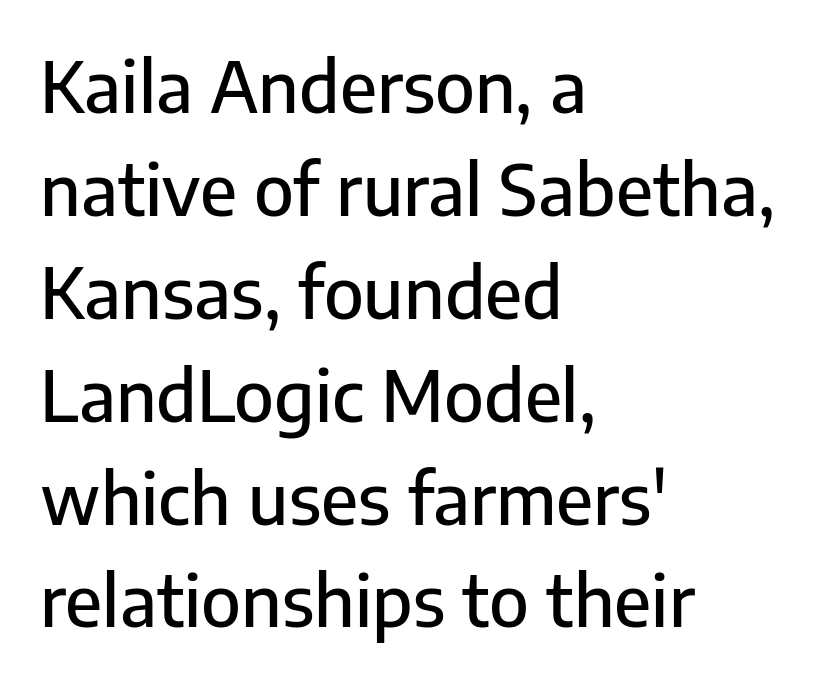
Honestly, there is no underline to notice here at all. Character widths vary here, with narrow letters taking less room than wide ones. This rendering leaves character spacing at its baseline value. Every row of glyphs begins at an identical x-position on the left. Each new line begins a customary step beneath the previous one. I'd call this a sans setting — the letters go barefoot.
